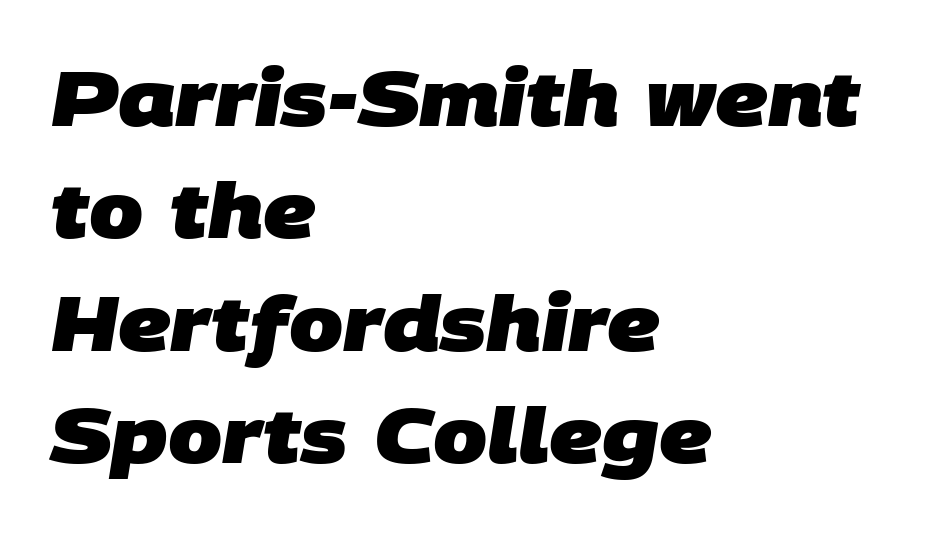
{"serif": "no", "bold": "yes", "weight": "heavy", "width": "normal", "stroke_contrast": "low", "x_height": "large", "monospaced": "no", "underline": "no", "align": "left", "line_spacing": "normal", "line_spacing_ratio": 1.46, "letter_spacing": "normal", "letter_spacing_em": 0.0, "glyph_px": 77}
